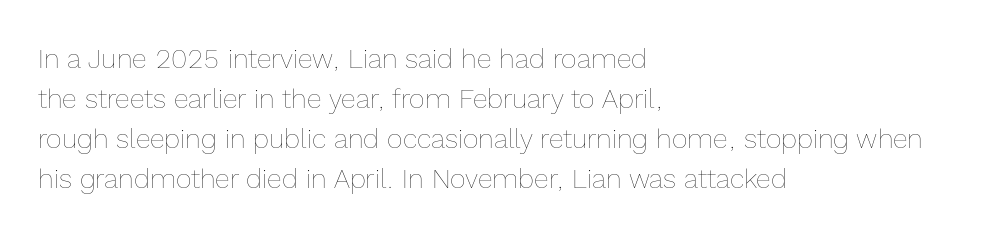
The image shows 27 px text type, upright; set left-aligned, normal line spacing (1.48x), normal letter spacing, not underlined.
